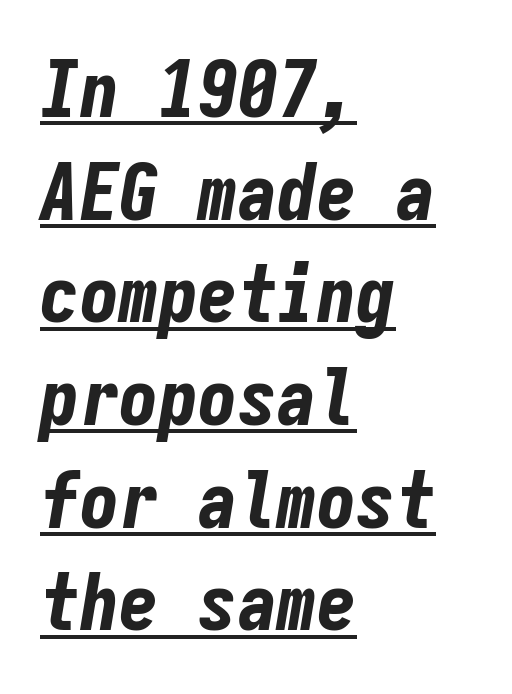
Q: Is the text bold? A: Yes.
Q: Is the text italic (slanted)? A: Yes, it leans right by about 9 degrees.
Q: Is the text underlined? A: Yes.
Q: How is the paragraph aligned? A: Left-aligned.
Q: Is the spacing between letters normal or unusually wide? A: Normal.
Q: Is the spacing between lines tight, normal or loose? A: Normal.
Q: Width (condensed, normal, or wide)? A: Condensed.
Q: Stroke contrast? A: Low.
Q: x-height? A: Medium.
Q: Monospaced? A: Yes.
